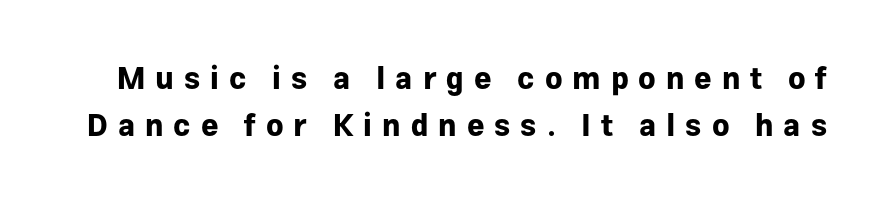
{"serif": "no", "italic": "no", "bold": "yes", "weight": "bold", "width": "normal", "stroke_contrast": "low", "x_height": "medium", "monospaced": "no", "underline": "no", "line_spacing": "normal", "line_spacing_ratio": 1.56, "letter_spacing": "wide", "letter_spacing_em": 0.33, "glyph_px": 30}
